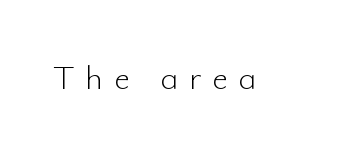
The image shows 34 px light sans-serif type, upright; set unusually wide letter spacing (+0.32 em), not underlined; low stroke contrast and a small x-height.
